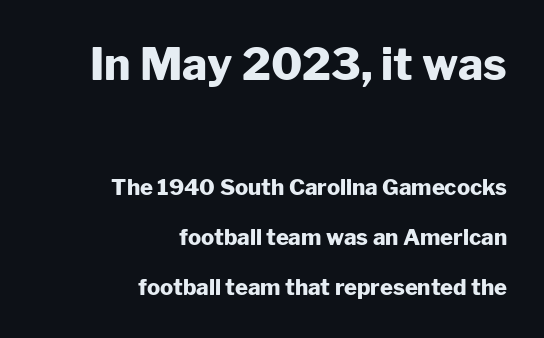
Q: Is the text bold? A: Yes.
Q: Is the text italic (slanted)? A: No, it is upright.
Q: Is the typeface a serif or a sans-serif typeface? A: Sans-serif.
Q: Is the text underlined? A: No.
Q: How is the paragraph aligned? A: Right-aligned.
Q: Is the spacing between letters normal or unusually wide? A: Normal.
Q: Is the spacing between lines tight, normal or loose? A: Loose.
Q: Which block of text is set in a larger size, the first (top) or the second (bottom)? A: The first (top) one.
Q: Width (condensed, normal, or wide)? A: Normal.
Q: Stroke contrast? A: Low.
Q: x-height? A: Medium.
Q: Monospaced? A: No.
